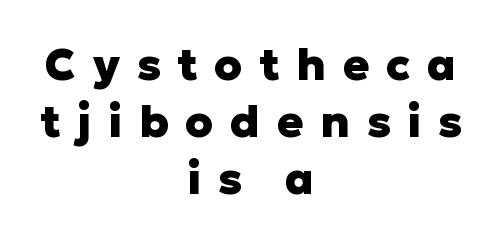
This block has exactly the height ordinary leading produces. Nobody drew a line under any word here. If you drew a line through each stem, it would be perfectly vertical. Notice how the passage keeps no hard edge, just a central spine. Is this a sans? Yes — the strokes have no serifs. You could only call the tracking loose — the letters float apart.
